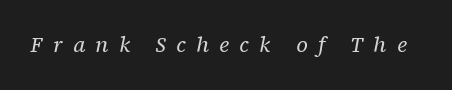
Q: Is the text bold? A: No.
Q: Is the text italic (slanted)? A: Yes, it leans right by about 12 degrees.
Q: Is the text underlined? A: No.
Q: Is the spacing between letters normal or unusually wide? A: Unusually wide.
